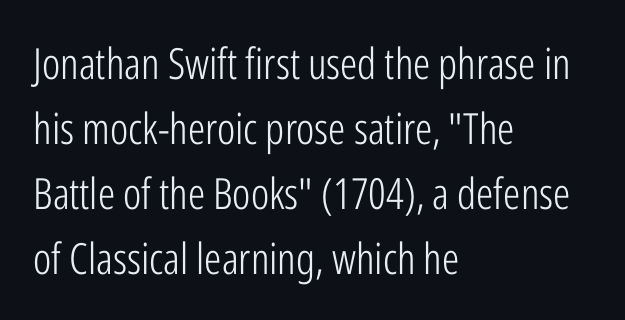
The font family rendered here belongs to the sans-serif group. Spacing verdict: proportional, widths tailored to each character. These glyphs show unthickened strokes, regular width or finer. The foot of each line stays bare and open. Posture: straight, roman, zero tilt.
